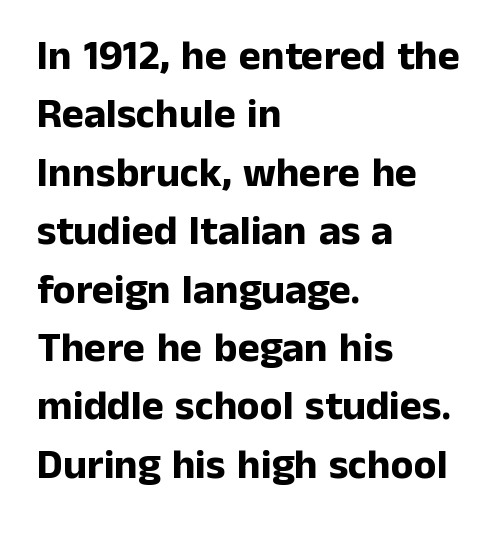
The image shows 42 px bold sans-serif type, upright; set left-aligned, normal line spacing (1.39x), normal letter spacing, not underlined; low stroke contrast and a medium x-height.
